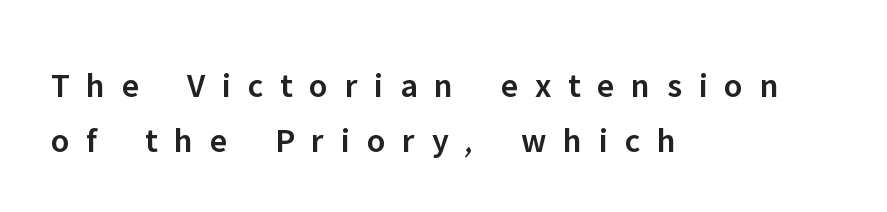
The image shows 35 px semibold sans-serif type, upright; set left-aligned, normal line spacing (1.56x), unusually wide letter spacing (+0.48 em), not underlined; low stroke contrast and a medium x-height.
